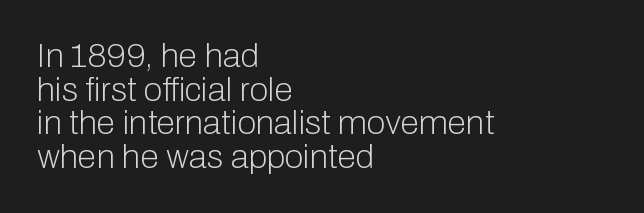
{"serif": "no", "italic": "no", "bold": "no", "weight": "light", "width": "normal", "stroke_contrast": "low", "x_height": "medium", "monospaced": "no", "underline": "no", "align": "left", "line_spacing": "tight", "line_spacing_ratio": 0.99, "letter_spacing": "normal", "letter_spacing_em": 0.0, "glyph_px": 34}
